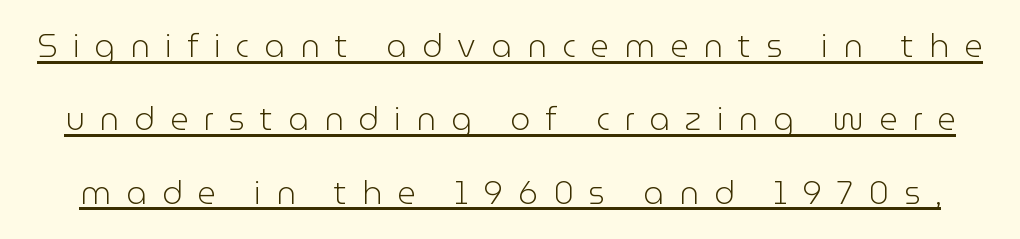
{"serif": "no", "italic": "no", "bold": "no", "weight": "light", "width": "normal", "stroke_contrast": "low", "x_height": "medium", "monospaced": "no", "underline": "yes", "line_spacing": "loose", "line_spacing_ratio": 2.29, "letter_spacing": "wide", "letter_spacing_em": 0.47, "glyph_px": 32}
